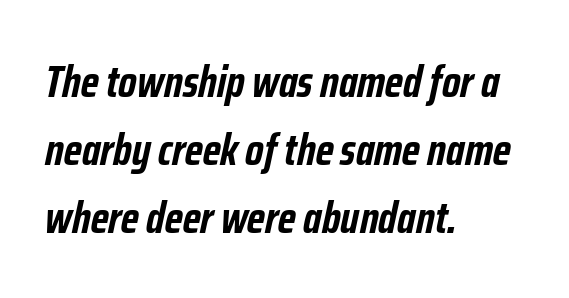
The paragraph has a hard left edge and a soft right edge. Pretty heavy lettering here — definitely bold. Any mark beneath the type? The region is blank. Spacing verdict: proportional, widths tailored to each character. The letterforms sit shoulder to shoulder at normal distance.
